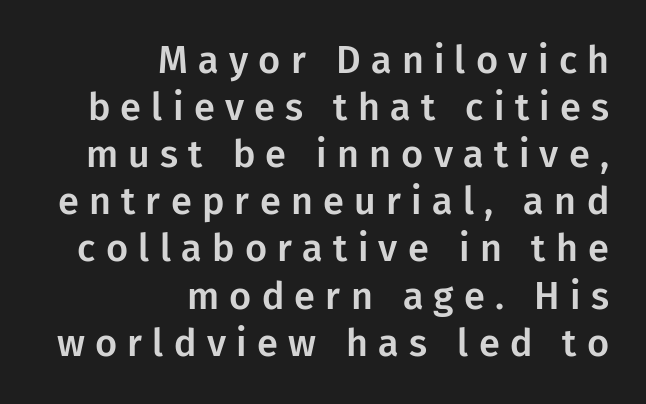
The image shows 38 px sans-serif type, upright; set right-aligned, line spacing 1.24x, unusually wide letter spacing (+0.27 em), not underlined; low stroke contrast and a medium x-height.
